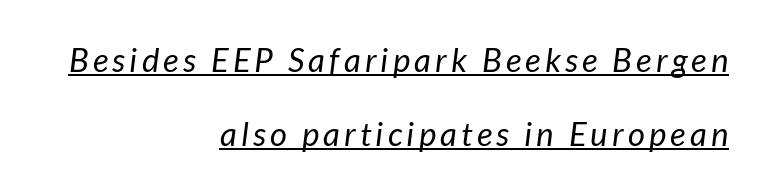
{"serif": "no", "bold": "no", "weight": "regular", "width": "normal", "stroke_contrast": "low", "x_height": "medium", "monospaced": "no", "underline": "yes", "align": "right", "line_spacing": "loose", "line_spacing_ratio": 2.24, "glyph_px": 33}
